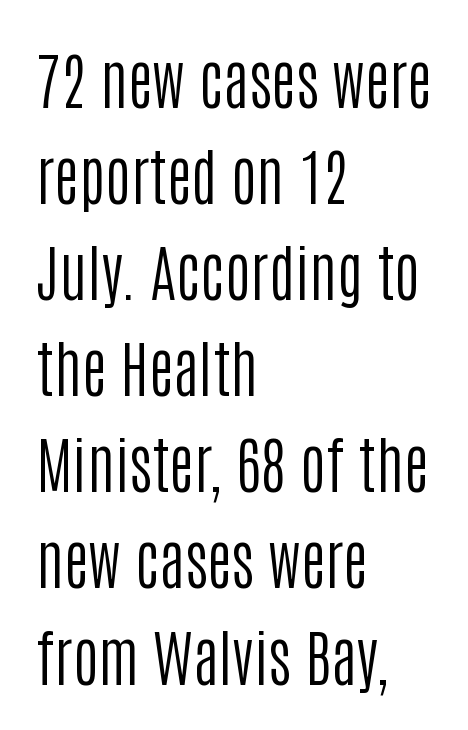
Q: Is the text bold? A: No.
Q: Is the text italic (slanted)? A: No, it is upright.
Q: Is the typeface a serif or a sans-serif typeface? A: Sans-serif.
Q: Is the text underlined? A: No.
Q: How is the paragraph aligned? A: Left-aligned.
Q: Is the spacing between letters normal or unusually wide? A: Normal.
Q: Is the spacing between lines tight, normal or loose? A: Normal.
Q: Width (condensed, normal, or wide)? A: Condensed.
Q: Stroke contrast? A: Low.
Q: x-height? A: Large.
Q: Monospaced? A: No.
